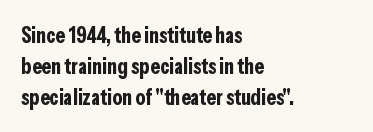
The image shows 22 px bold type, upright; set left-aligned, normal line spacing (1.4x), normal letter spacing, not underlined.
